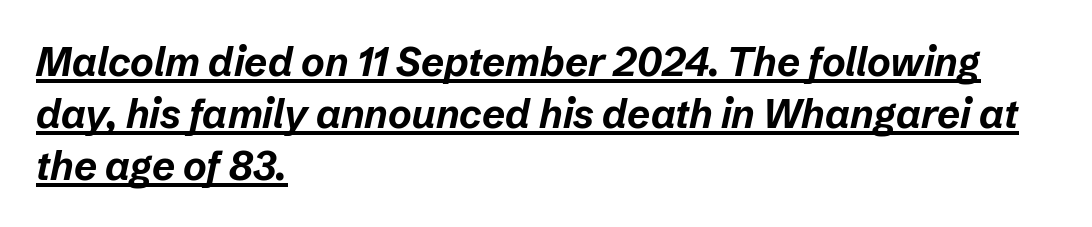
{"italic": "yes", "lean": "right", "slant_degrees": 12, "bold": "yes", "weight": "bold", "width": "normal", "stroke_contrast": "low", "x_height": "medium", "monospaced": "no", "underline": "yes", "align": "left", "line_spacing": "normal", "line_spacing_ratio": 1.3, "letter_spacing": "normal", "letter_spacing_em": 0.0, "glyph_px": 40}
